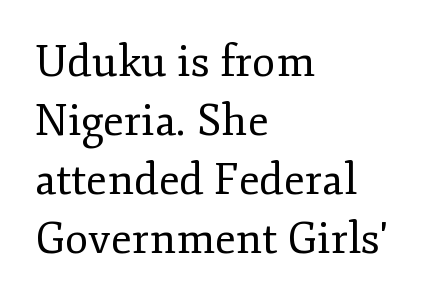
The image shows 43 px regular-weight serif type, upright; set left-aligned, normal line spacing (1.37x), normal letter spacing, not underlined; low stroke contrast and a small x-height.
